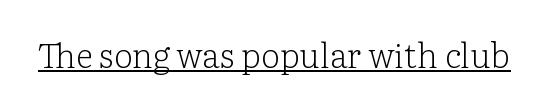
{"serif": "yes", "italic": "no", "bold": "no", "weight": "light", "width": "normal", "stroke_contrast": "low", "x_height": "medium", "monospaced": "no", "underline": "yes", "letter_spacing": "normal", "letter_spacing_em": 0.0, "glyph_px": 34}
